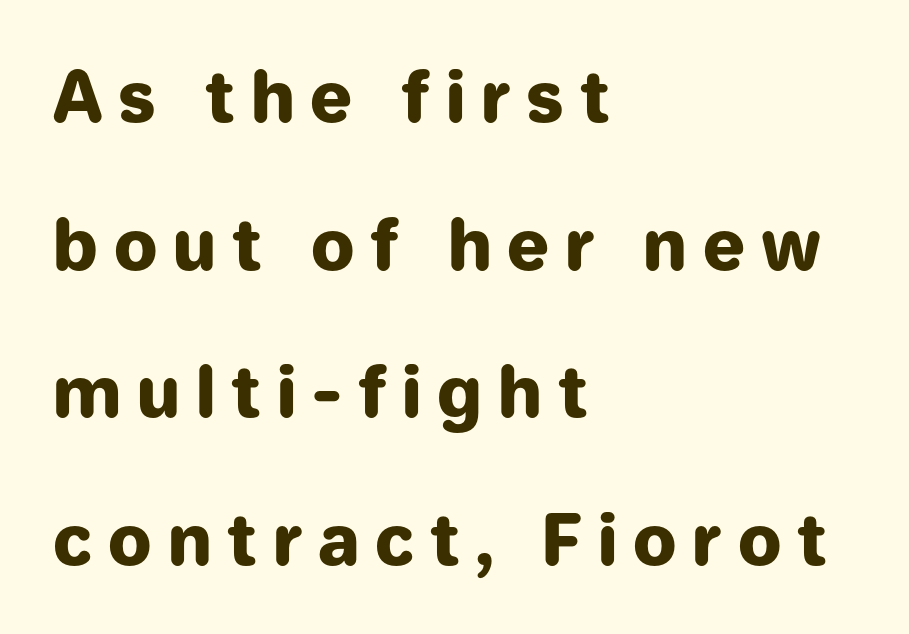
The image shows 69 px heavy sans-serif type, upright; set left-aligned, loose line spacing (2.14x), unusually wide letter spacing (+0.23 em), not underlined; low stroke contrast and a medium x-height.
